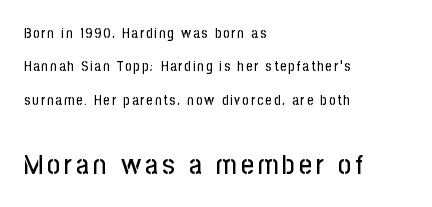
Serifs: no, the terminals of the letterforms are clean. Horizontal alignment here is leftward, the default for most running prose. The axis of the letterforms is exactly vertical. A typesetter would call this proportional, since set widths differ per character.
